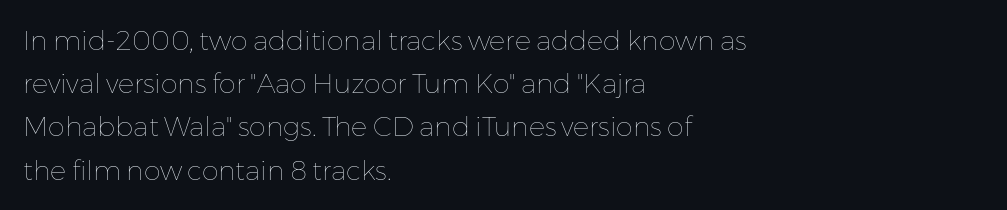
{"italic": "no", "bold": "no", "underline": "no", "align": "left", "line_spacing": "normal", "line_spacing_ratio": 1.6, "letter_spacing": "normal", "letter_spacing_em": 0.0, "glyph_px": 27}
